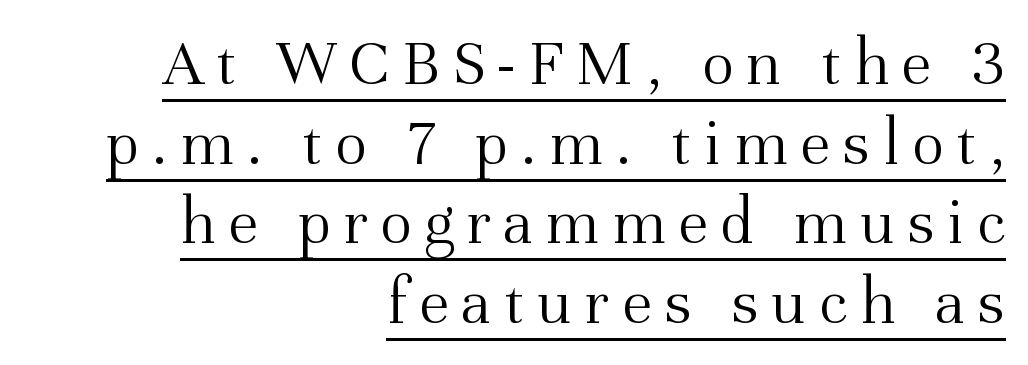
{"serif": "yes", "italic": "no", "bold": "no", "weight": "light", "width": "normal", "stroke_contrast": "medium", "x_height": "medium", "monospaced": "no", "underline": "yes", "align": "right", "line_spacing_ratio": 1.17, "glyph_px": 68}
